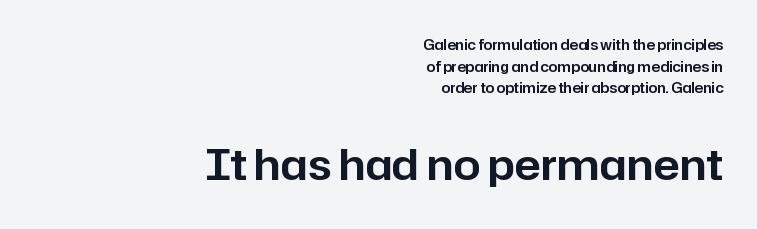
{"serif": "no", "italic": "no", "width": "normal", "stroke_contrast": "low", "x_height": "medium", "monospaced": "no", "underline": "no", "align": "right", "line_spacing": "normal", "line_spacing_ratio": 1.55, "letter_spacing": "normal", "letter_spacing_em": 0.0, "larger_block": "second", "size_ratio": 3.07, "glyph_px": 43}
